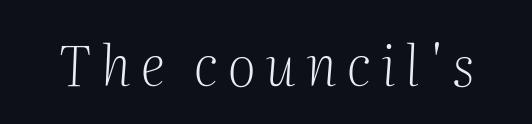
The text carries the slant typical of an italic or oblique font. Decoration check: the copy has no underline. To sum up the face: it has serifs. Proportional: the letters do not fall into vertical columns.
